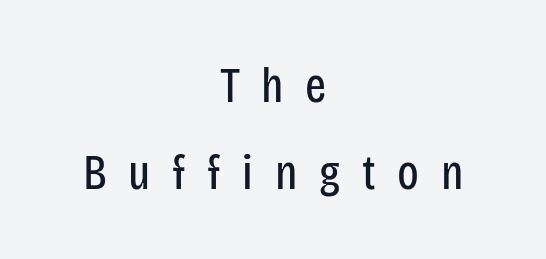
The letterforms sit at book weight or below. The lines in this sample share a center point and differ in where they start and stop. If you drew a line through each stem, it would be perfectly vertical. Honestly, there is no underline to notice here at all. The characters display no serif detailing; their extremities are plain.
